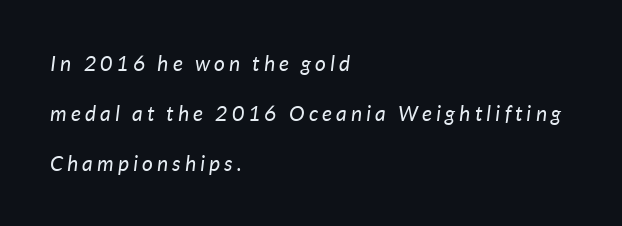
Q: Is the text bold? A: No.
Q: Is the text italic (slanted)? A: Yes, it leans right by about 7 degrees.
Q: Is the text underlined? A: No.
Q: How is the paragraph aligned? A: Left-aligned.
Q: Is the spacing between letters normal or unusually wide? A: Unusually wide.
Q: Is the spacing between lines tight, normal or loose? A: Loose.
